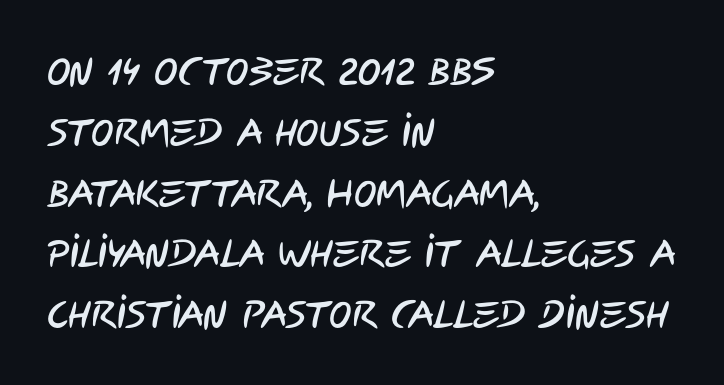
The image shows 38 px condensed sans-serif type; set left-aligned, normal line spacing (1.6x), normal letter spacing, not underlined; low stroke contrast and a large x-height.
